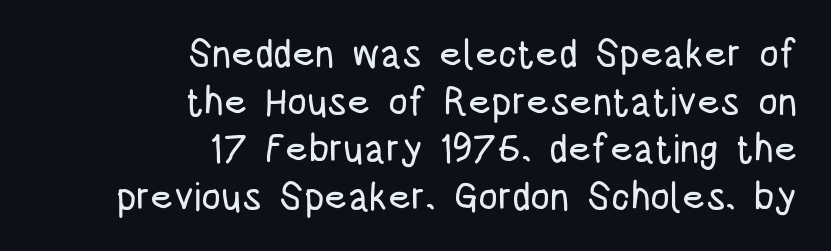
The image shows 39 px condensed sans-serif type, upright; set right-aligned, line spacing 1.22x, normal letter spacing, not underlined; low stroke contrast and a large x-height.
